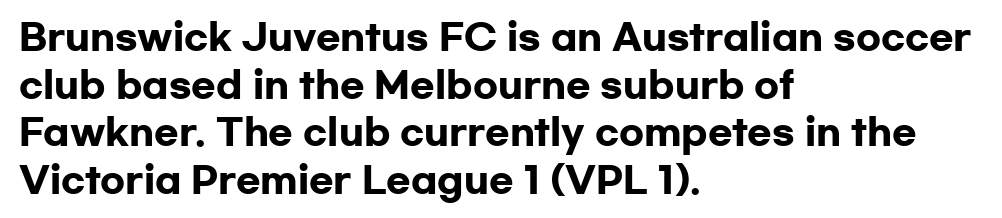
{"serif": "no", "italic": "no", "bold": "yes", "weight": "heavy", "width": "wide", "stroke_contrast": "low", "x_height": "medium", "monospaced": "no", "underline": "no", "align": "left", "line_spacing": "normal", "line_spacing_ratio": 1.32, "letter_spacing": "normal", "letter_spacing_em": 0.0, "glyph_px": 36}
